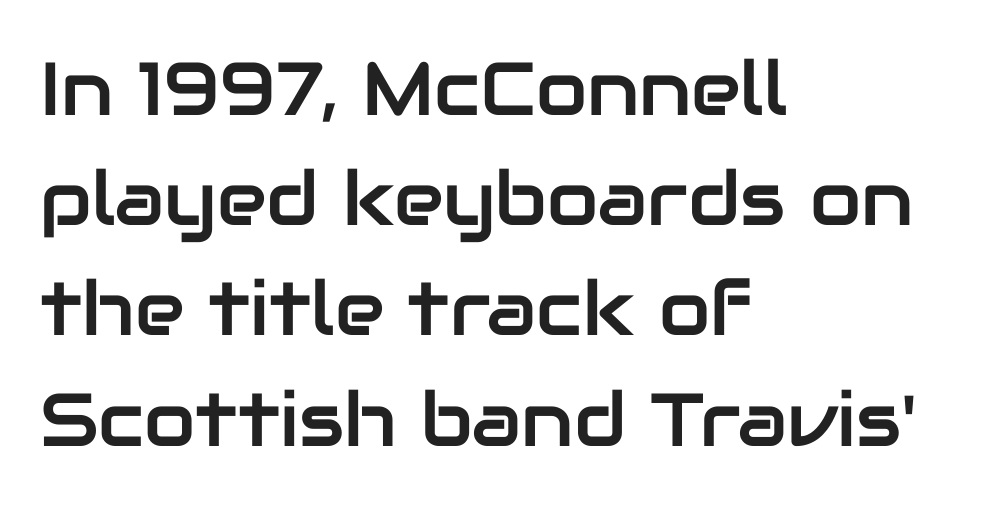
This sample uses plain, unmodified letter spacing. Proportional: the letters do not fall into vertical columns. Type without underlining. Typographically, this falls in the sans-serif category. These lines are set flush left with a ragged right edge. The designer left line spacing at the default.
